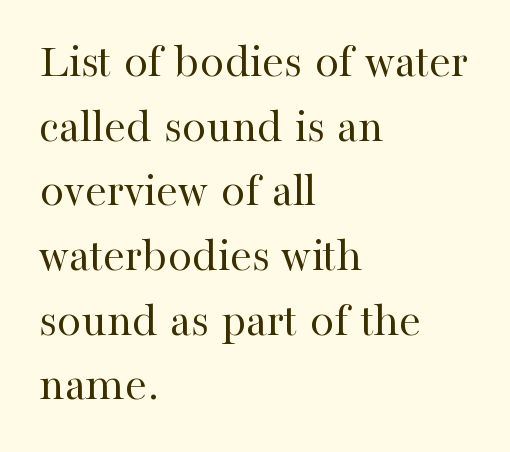
The image shows 49 px regular-weight serif type, upright; set left-aligned, normal line spacing (1.32x), normal letter spacing, not underlined; high stroke contrast and a medium x-height.
